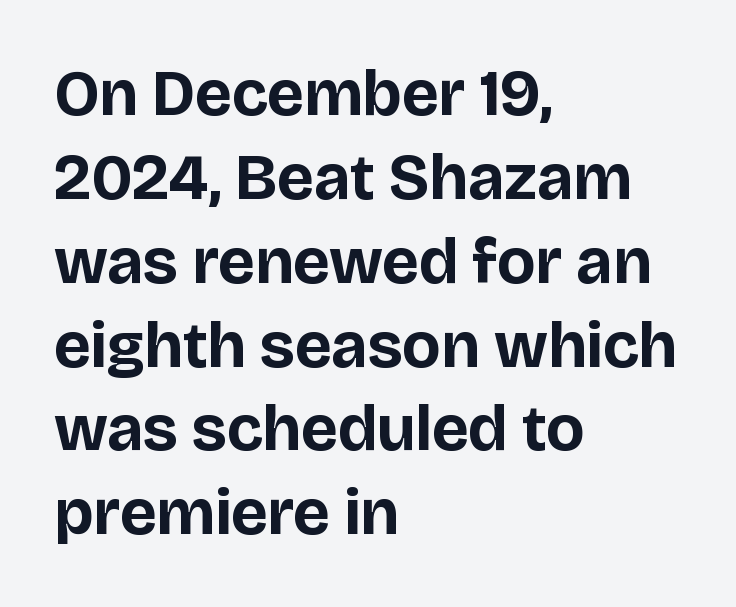
The image shows 65 px bold sans-serif type, upright; set left-aligned, normal line spacing (1.29x), normal letter spacing, not underlined; low stroke contrast and a large x-height.
